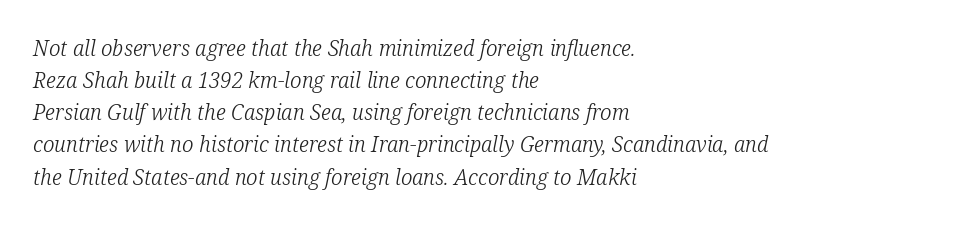
The face used here has a pronounced slope to its letters. Interline gaps are of average width in this sample. Is the letter spacing exaggerated? No — it looks like the ordinary default. A quiet, ordinary-to-light weight characterises the typeface. The gap between lines stays unmarked. Caption: multi-line text, flush left, ragged right.
